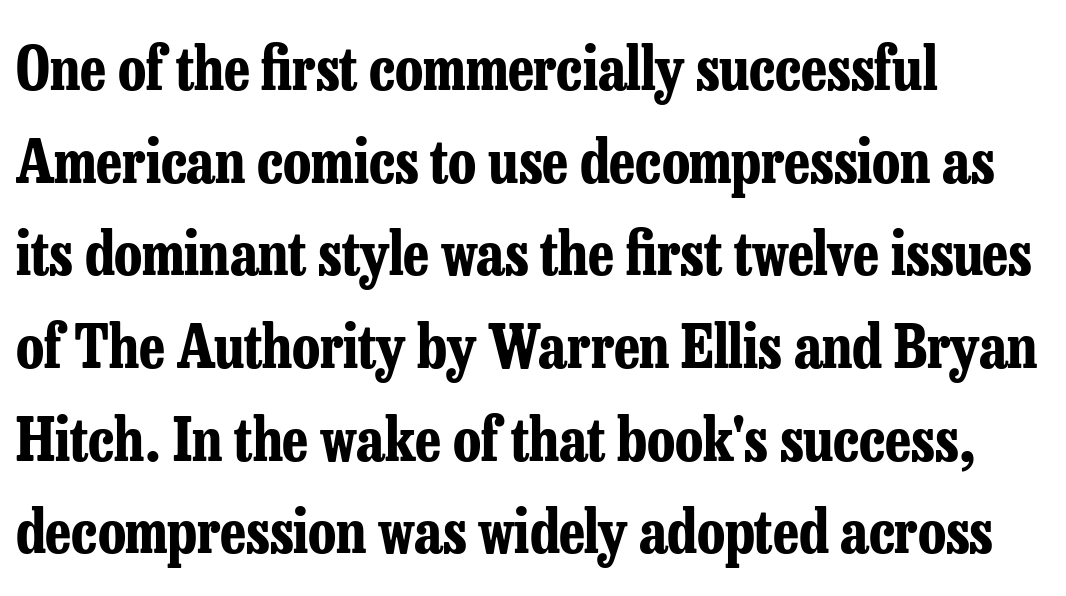
The image shows 59 px bold, condensed serif type, upright; set left-aligned, normal line spacing (1.57x), normal letter spacing, not underlined; low stroke contrast and a medium x-height.
